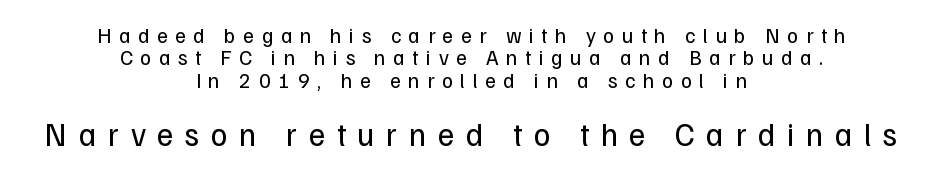
{"serif": "no", "italic": "no", "bold": "no", "weight": "regular", "width": "normal", "stroke_contrast": "low", "x_height": "medium", "monospaced": "no", "underline": "no", "align": "center", "line_spacing": "tight", "line_spacing_ratio": 1.06, "letter_spacing": "wide", "letter_spacing_em": 0.36, "larger_block": "second", "size_ratio": 1.52, "glyph_px": 32}
